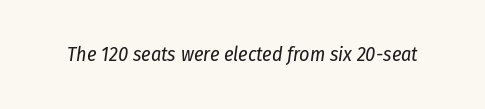
The image shows 20 px text type, italic (leaning right); set normal letter spacing, not underlined.
